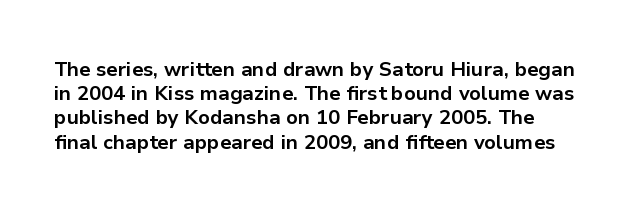
{"italic": "no", "bold": "yes", "underline": "no", "line_spacing_ratio": 1.21, "letter_spacing": "normal", "letter_spacing_em": 0.0, "glyph_px": 20}
